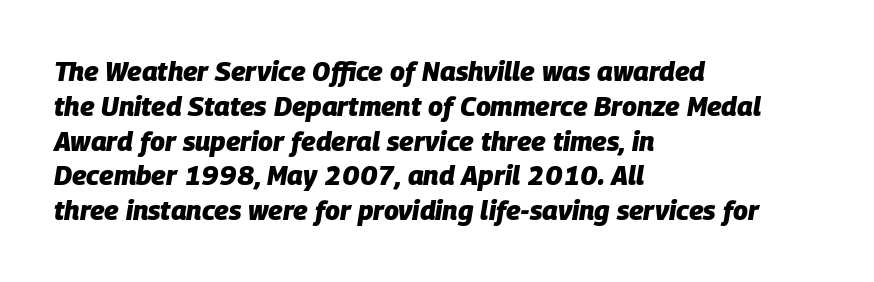
Rule under the text: the space is simply empty. The designer left line spacing at the default. Plenty of ink on the page — the face is bold. There's an unmistakable incline to the writing here. The compositor pushed each line to the left boundary.
